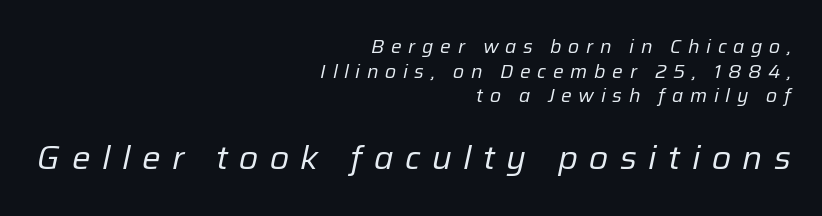
The image shows 33 px regular-weight type, italic (leaning right); set right-aligned, normal line spacing (1.3x), unusually wide letter spacing (+0.35 em), not underlined; the second (bottom) block is 1.74x larger; low stroke contrast and a medium x-height.
